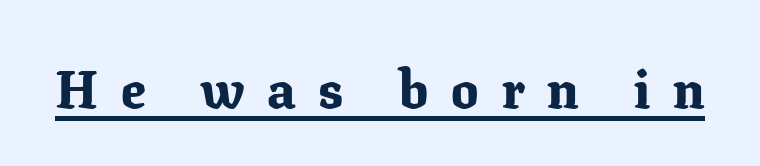
{"serif": "yes", "italic": "no", "bold": "yes", "weight": "bold", "width": "normal", "stroke_contrast": "low", "x_height": "medium", "monospaced": "no", "underline": "yes", "letter_spacing": "wide", "letter_spacing_em": 0.42, "glyph_px": 54}
